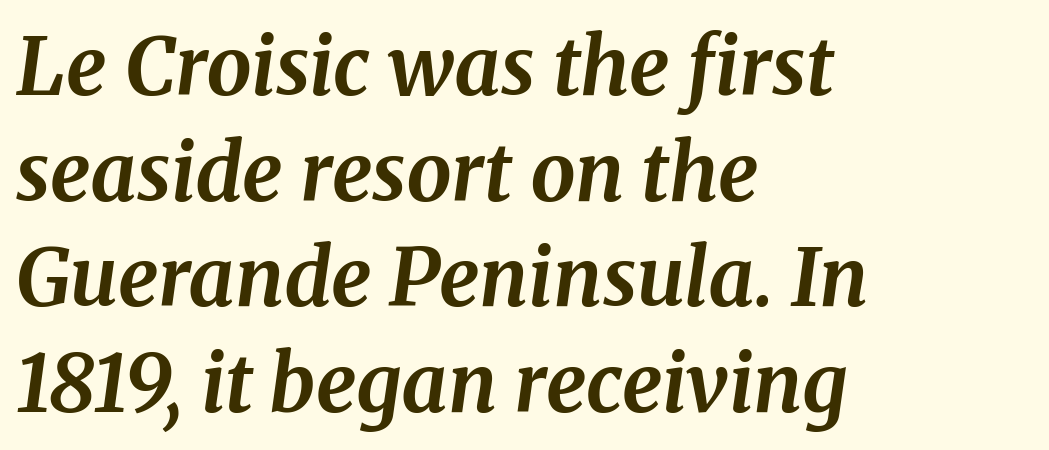
The image shows 80 px bold serif type, italic (leaning right); set left-aligned, normal line spacing (1.32x), normal letter spacing, not underlined; medium stroke contrast and a medium x-height.
